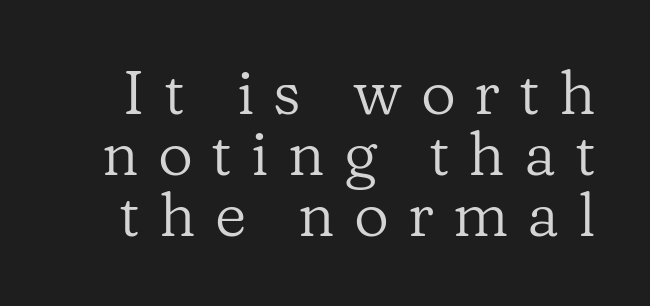
The letters advance in unequal steps, a hallmark of proportional type. Loose tracking; the words dissolve into strings of separated letters. Letters have the restrained weight of plain body copy at most. The space directly below the letters is spotless.
